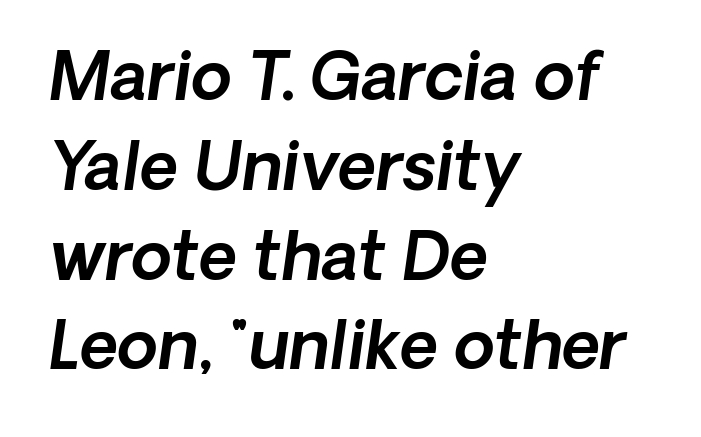
Q: Is the typeface a serif or a sans-serif typeface? A: Sans-serif.
Q: Is the text underlined? A: No.
Q: How is the paragraph aligned? A: Left-aligned.
Q: Is the spacing between letters normal or unusually wide? A: Normal.
Q: Is the spacing between lines tight, normal or loose? A: Normal.
Q: Width (condensed, normal, or wide)? A: Normal.
Q: x-height? A: Medium.
Q: Monospaced? A: No.
